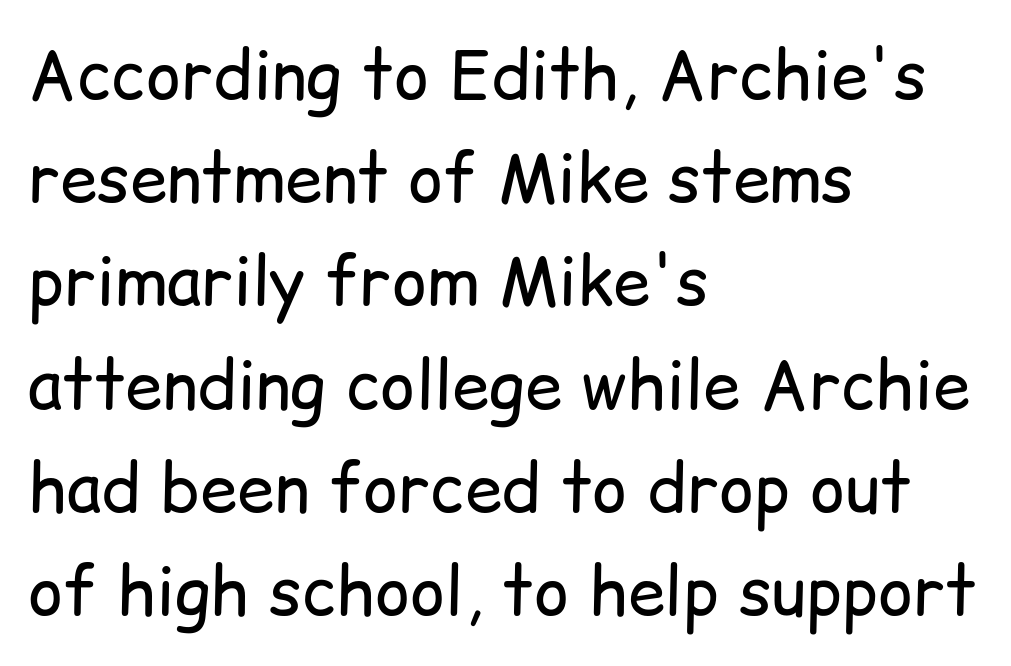
{"serif": "no", "italic": "no", "bold": "no", "weight": "regular", "width": "normal", "stroke_contrast": "low", "x_height": "medium", "monospaced": "no", "underline": "no", "align": "left", "line_spacing": "normal", "line_spacing_ratio": 1.54, "letter_spacing": "normal", "letter_spacing_em": 0.0, "glyph_px": 67}
